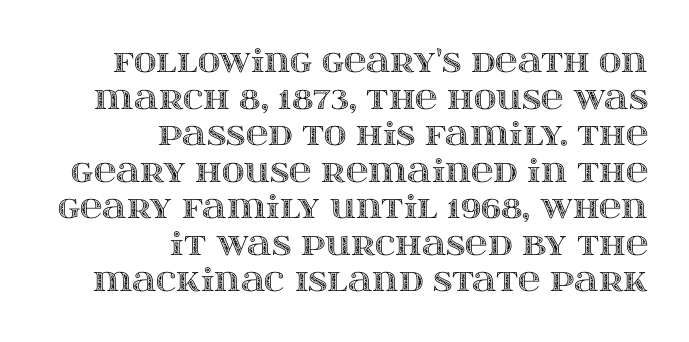
Does extra space separate the letters? No, they use regular spacing. Varying glyph widths throughout — classic text-font behaviour. Designer's note — italics off, roman on. Honestly, there is no underline to notice here at all. The lines in this sample share a right terminus and differ only in where they begin.
